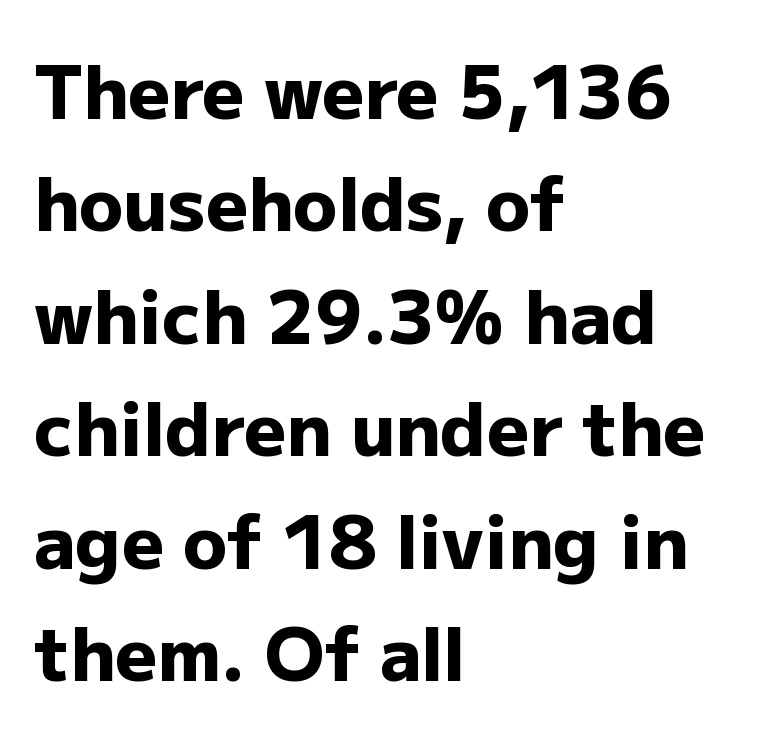
Character widths vary here, with narrow letters taking less room than wide ones. This is roman type, the default non-slanted kind. No word sits above an underline. Observe the ordinary spacing: letters are neighbours, not strangers. Every row of glyphs begins at an identical x-position on the left.
